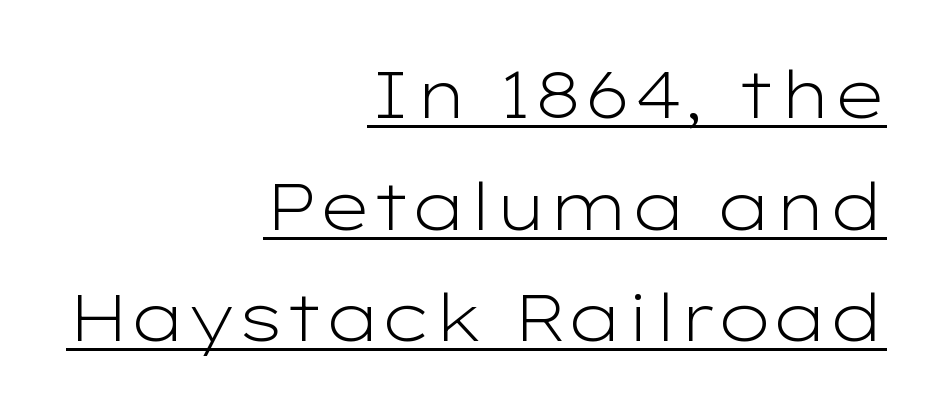
Vertical stems look standard width or narrower in stroke. These characters rest on top of a visible drawn line. Unlike italic type, these characters show no tilt at all. Quick note: interline space is typical.
